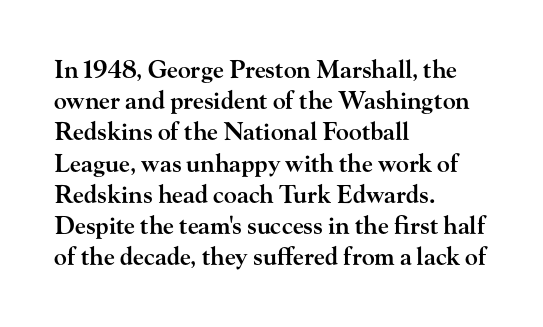
Q: Is the text bold? A: Semi-bold.
Q: Is the text italic (slanted)? A: No, it is upright.
Q: Is the text underlined? A: No.
Q: How is the paragraph aligned? A: Left-aligned.
Q: Is the spacing between letters normal or unusually wide? A: Normal.
Q: Is the spacing between lines tight, normal or loose? A: Normal.
